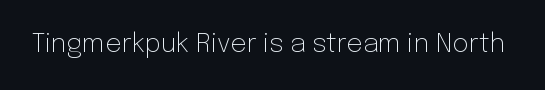
Q: Is the text bold? A: No.
Q: Is the text italic (slanted)? A: No, it is upright.
Q: Is the text underlined? A: No.
Q: Is the spacing between letters normal or unusually wide? A: Normal.
